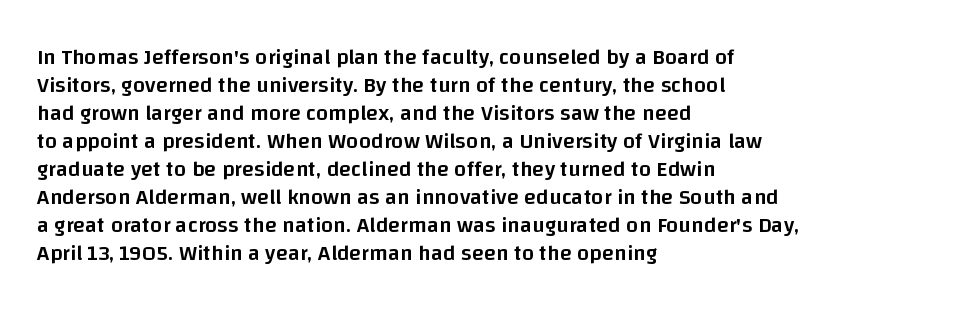
Q: Is the text bold? A: Semi-bold.
Q: Is the text italic (slanted)? A: No, it is upright.
Q: Is the text underlined? A: No.
Q: How is the paragraph aligned? A: Left-aligned.
Q: Is the spacing between letters normal or unusually wide? A: Normal.
Q: Is the spacing between lines tight, normal or loose? A: Normal.
